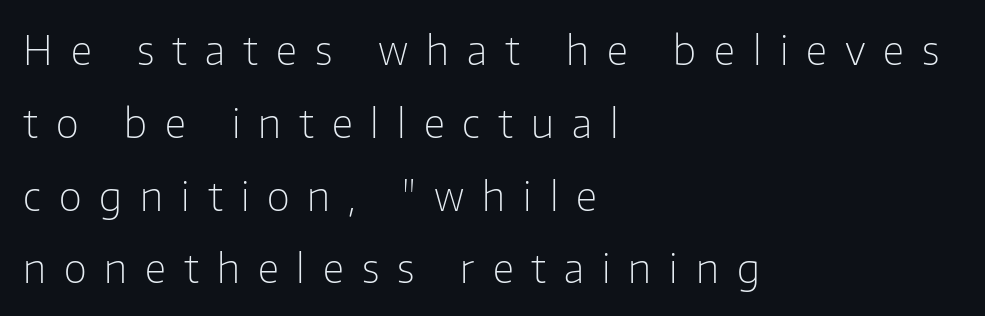
{"serif": "no", "italic": "no", "bold": "no", "weight": "light", "width": "normal", "stroke_contrast": "low", "x_height": "medium", "monospaced": "no", "underline": "no", "align": "left", "line_spacing_ratio": 1.82, "letter_spacing": "wide", "letter_spacing_em": 0.45, "glyph_px": 40}
